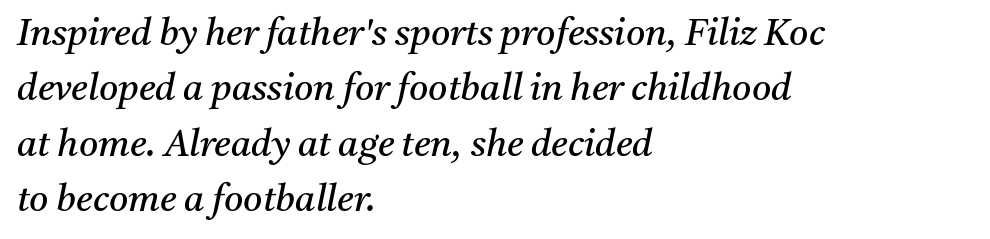
Q: Is the text bold? A: No.
Q: Is the text italic (slanted)? A: Yes, it leans right by about 11 degrees.
Q: Is the typeface a serif or a sans-serif typeface? A: Serif.
Q: Is the text underlined? A: No.
Q: How is the paragraph aligned? A: Left-aligned.
Q: Is the spacing between letters normal or unusually wide? A: Normal.
Q: Is the spacing between lines tight, normal or loose? A: Normal.
Q: Width (condensed, normal, or wide)? A: Normal.
Q: Stroke contrast? A: Medium.
Q: x-height? A: Medium.
Q: Monospaced? A: No.
